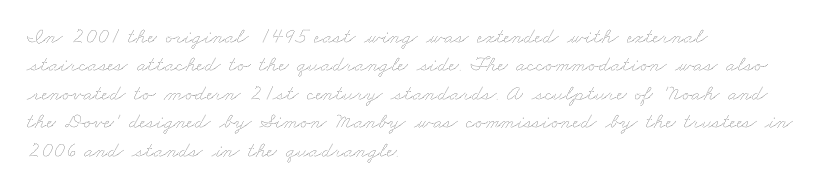
The image shows 22 px text type; set left-aligned, normal line spacing (1.29x), normal letter spacing, not underlined.
